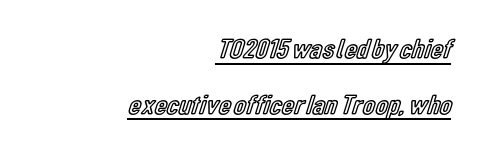
The image shows 28 px condensed type; set right-aligned, loose line spacing (1.99x), normal letter spacing, underlined; a medium x-height.
